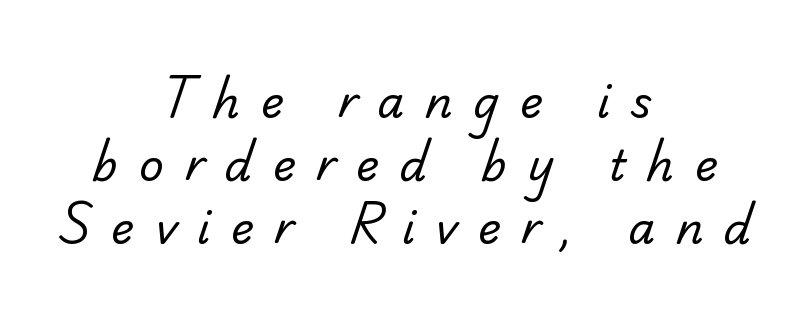
The typesetter chose a symmetrical, centered arrangement here. The tracking jumps out immediately: characters are airy and widely separated. Examine the stroke ends and you'll spot serifs. The glyphs are unaccompanied by any horizontal stroke below them. This sample has the flowing, uneven cadence of proportional lettering. Is this a heavy cut? Hardly; it is regular or lighter.
